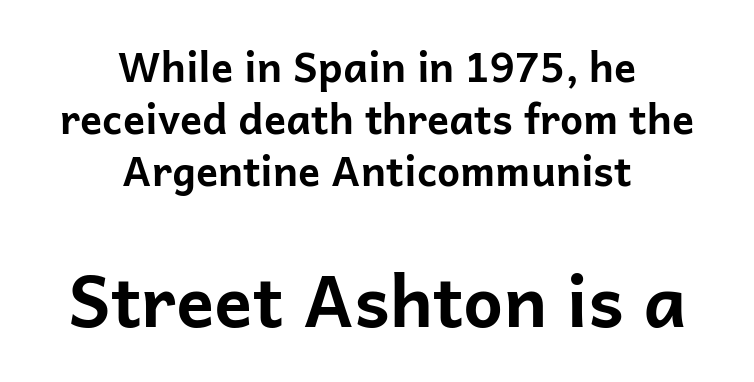
The image shows 71 px bold sans-serif type, upright; set centered, normal line spacing (1.27x), normal letter spacing, not underlined; the second (bottom) block is 1.73x larger; low stroke contrast and a medium x-height.
